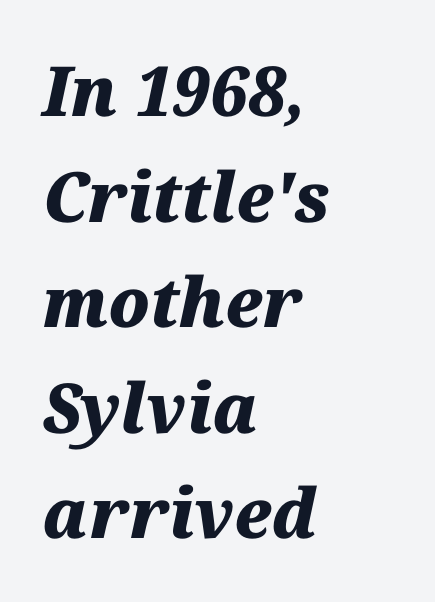
{"italic": "yes", "lean": "right", "slant_degrees": 12, "bold": "yes", "weight": "heavy", "width": "normal", "stroke_contrast": "medium", "x_height": "medium", "monospaced": "no", "underline": "no", "align": "left", "line_spacing": "normal", "line_spacing_ratio": 1.53, "letter_spacing": "normal", "letter_spacing_em": 0.0, "glyph_px": 69}
